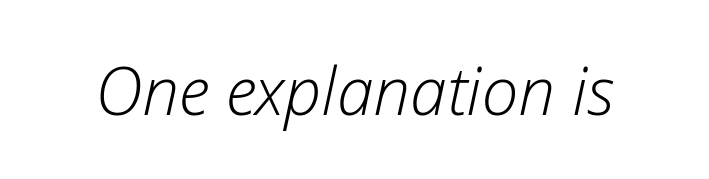
Q: Is the text bold? A: No.
Q: Is the text italic (slanted)? A: Yes, it leans right by about 12 degrees.
Q: Is the text underlined? A: No.
Q: Is the spacing between letters normal or unusually wide? A: Normal.
Q: Width (condensed, normal, or wide)? A: Normal.
Q: Stroke contrast? A: Low.
Q: x-height? A: Medium.
Q: Monospaced? A: No.
